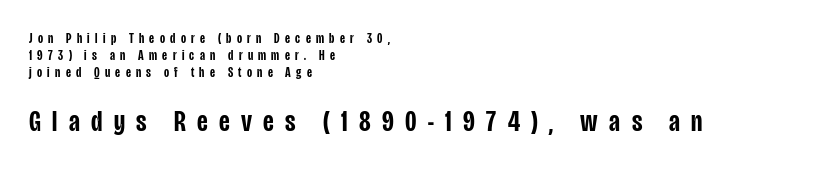
The setting favours the left margin, as ordinary paragraphs usually do. Nothing sits at the stroke ends, so this counts as sans-serif. Spacing between characters has been opened up far beyond the box default. Posture: straight, roman, zero tilt.
